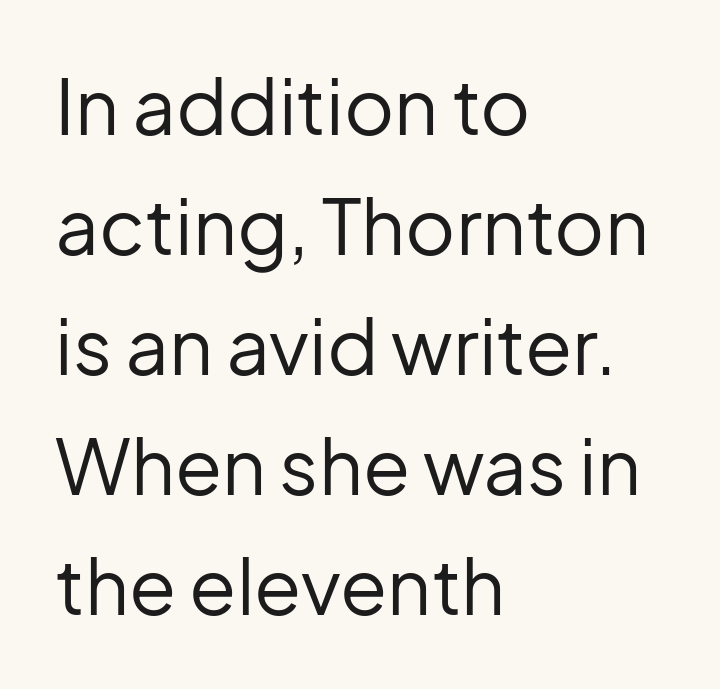
Q: Is the text bold? A: No.
Q: Is the text italic (slanted)? A: No, it is upright.
Q: Is the typeface a serif or a sans-serif typeface? A: Sans-serif.
Q: Is the text underlined? A: No.
Q: How is the paragraph aligned? A: Left-aligned.
Q: Is the spacing between letters normal or unusually wide? A: Normal.
Q: Is the spacing between lines tight, normal or loose? A: Normal.
Q: Width (condensed, normal, or wide)? A: Normal.
Q: Stroke contrast? A: Low.
Q: x-height? A: Medium.
Q: Monospaced? A: No.
